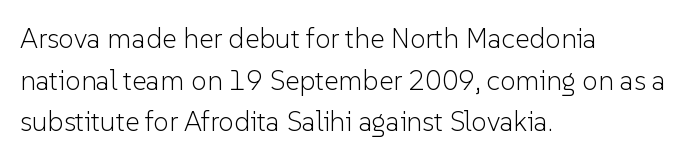
Proportional: the letters do not fall into vertical columns. Grotesque or geometric, the face here clearly has no serifs. How are the letters spaced? Ordinarily, with no added tracking. How would I describe the line gaps? Plain and ordinary.
